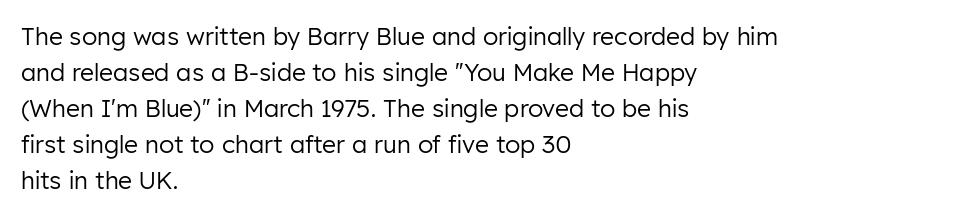
There is no visible air inserted between adjacent glyphs. The rendering anchors every line to the left-hand side. Counters stay open thanks to moderate or lighter strokes. Is there much room between lines? A standard amount, neither cramped nor airy. Type without underlining.
